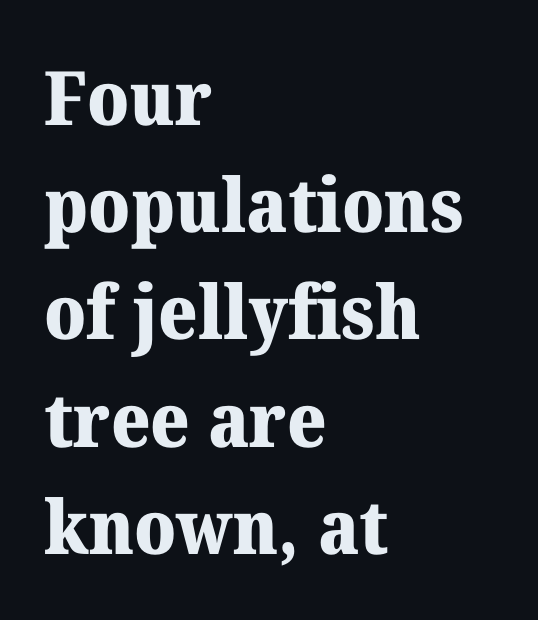
The image shows 75 px heavy serif type, upright; set left-aligned, normal line spacing (1.43x), normal letter spacing, not underlined; medium stroke contrast and a medium x-height.
